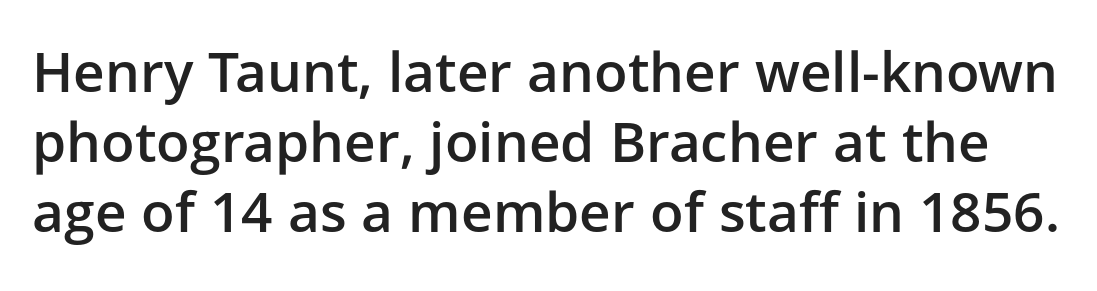
Q: Is the text bold? A: Semi-bold.
Q: Is the text italic (slanted)? A: No, it is upright.
Q: Is the typeface a serif or a sans-serif typeface? A: Sans-serif.
Q: Is the text underlined? A: No.
Q: Is the spacing between letters normal or unusually wide? A: Normal.
Q: Is the spacing between lines tight, normal or loose? A: Normal.
Q: Width (condensed, normal, or wide)? A: Normal.
Q: Stroke contrast? A: Low.
Q: x-height? A: Medium.
Q: Monospaced? A: No.
